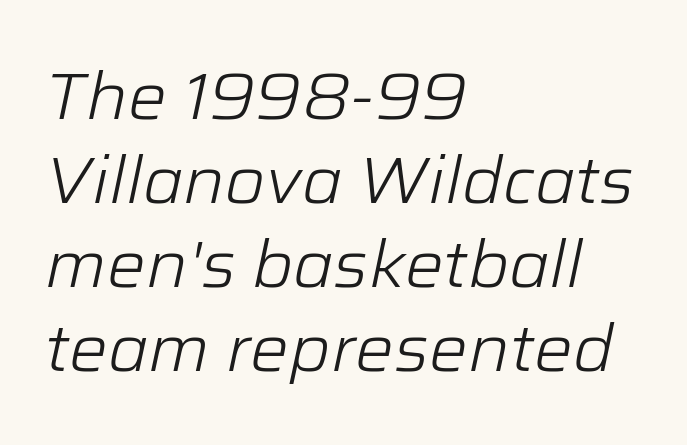
You could not count columns in this text — the font is proportionally spaced. Each row of text sits above clean, open space. How would I describe the line gaps? Plain and ordinary. The specimen reads as italic at a glance. You could call the tracking neutral — neither tight nor loose.
